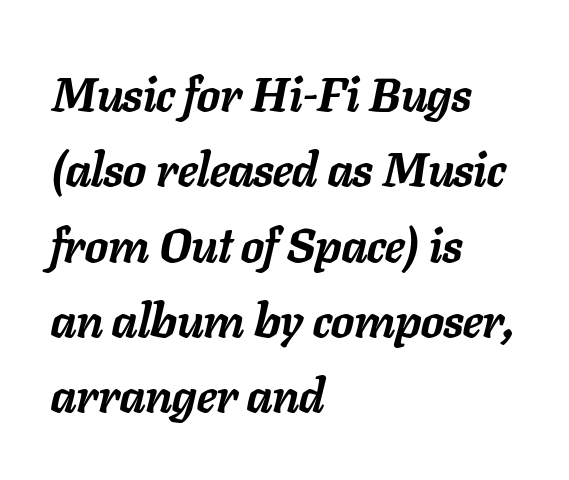
Q: Is the text bold? A: Yes.
Q: Is the text italic (slanted)? A: Yes, it leans right by about 11 degrees.
Q: Is the text underlined? A: No.
Q: How is the paragraph aligned? A: Left-aligned.
Q: Is the spacing between letters normal or unusually wide? A: Normal.
Q: Is the spacing between lines tight, normal or loose? A: Normal.
Q: Width (condensed, normal, or wide)? A: Normal.
Q: Stroke contrast? A: Low.
Q: x-height? A: Medium.
Q: Monospaced? A: No.
